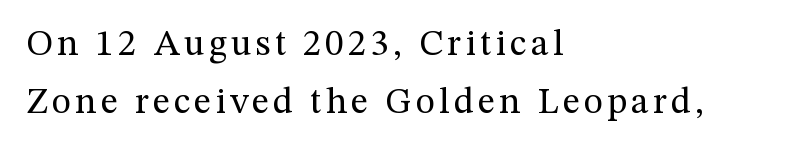
{"serif": "yes", "italic": "no", "bold": "no", "weight": "regular", "width": "normal", "stroke_contrast": "medium", "x_height": "medium", "monospaced": "no", "underline": "no", "align": "left", "line_spacing": "normal", "line_spacing_ratio": 1.58, "glyph_px": 37}
